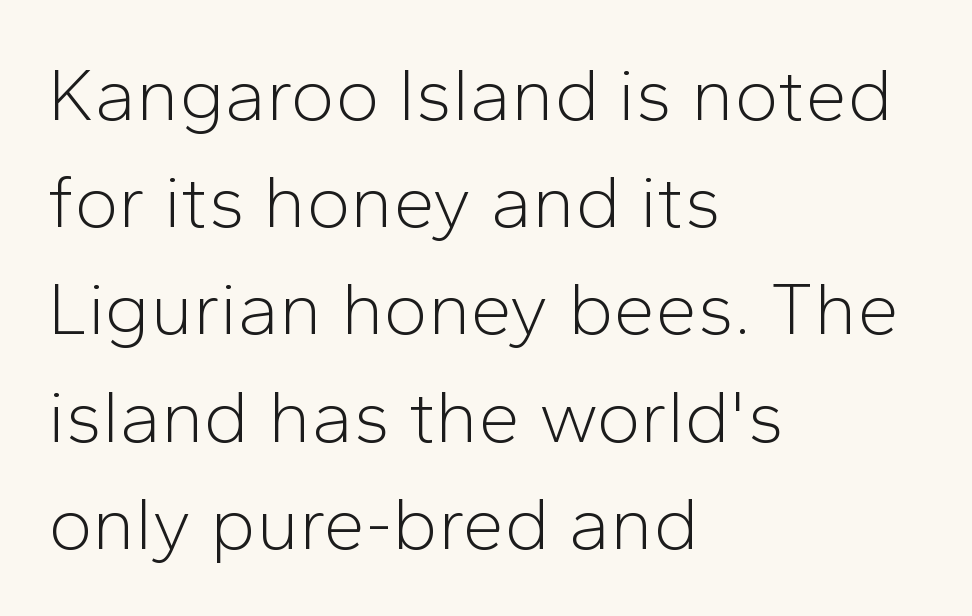
Q: Is the text bold? A: No.
Q: Is the text italic (slanted)? A: No, it is upright.
Q: Is the typeface a serif or a sans-serif typeface? A: Sans-serif.
Q: Is the text underlined? A: No.
Q: How is the paragraph aligned? A: Left-aligned.
Q: Is the spacing between letters normal or unusually wide? A: Normal.
Q: Is the spacing between lines tight, normal or loose? A: Normal.
Q: Width (condensed, normal, or wide)? A: Normal.
Q: Stroke contrast? A: Low.
Q: x-height? A: Medium.
Q: Monospaced? A: No.
